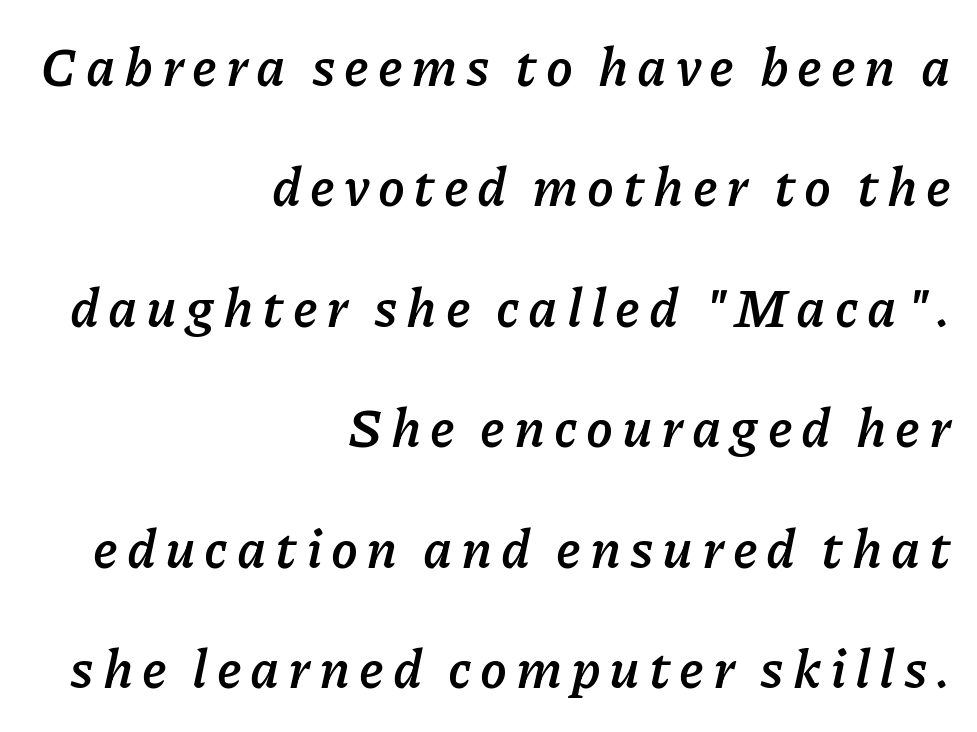
The image shows 54 px semibold type, italic (leaning right); set right-aligned, loose line spacing (2.23x), not underlined; low stroke contrast and a medium x-height.
